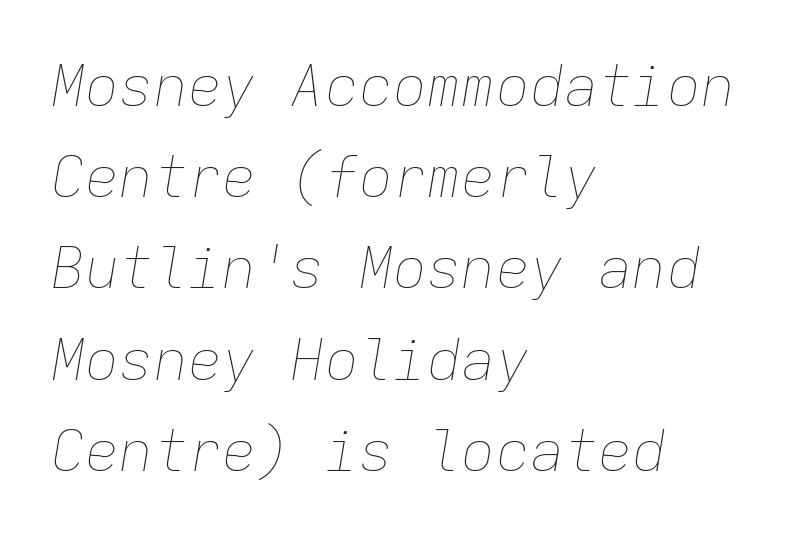
Every character sits at an angle, as italics do. Is the type heavy? It reads as light-to-regular instead. Does the leading feel generous? No, just average. Do the characters align in a grid? Yes, the font is monospaced. The rendering keeps characters at their native spacing.
